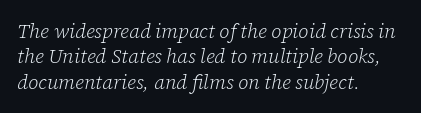
Q: Is the text bold? A: No.
Q: Is the text italic (slanted)? A: Yes, it leans right by about 12 degrees.
Q: Is the text underlined? A: No.
Q: How is the paragraph aligned? A: Left-aligned.
Q: Is the spacing between letters normal or unusually wide? A: Normal.
Q: Is the spacing between lines tight, normal or loose? A: Normal.
